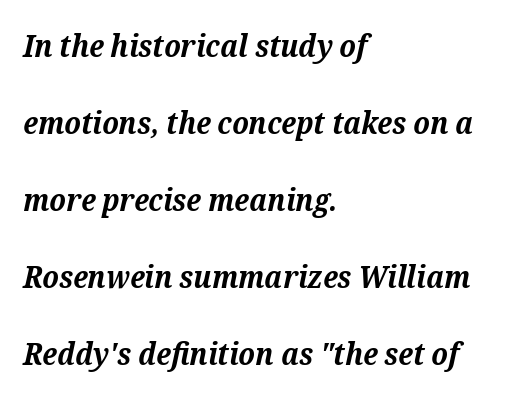
Leading is clearly above the norm, producing a sparse column. Compared with a centered layout, this one pins lines to the left instead. No word sits above an underline. Every character sits at an angle, as italics do.
